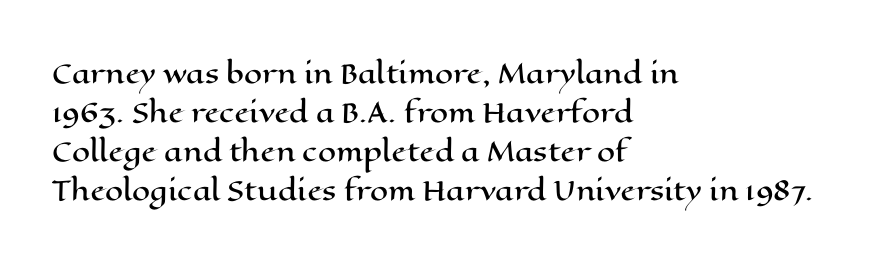
The image shows 26 px text type, upright; set left-aligned, normal line spacing (1.5x), normal letter spacing, not underlined.
